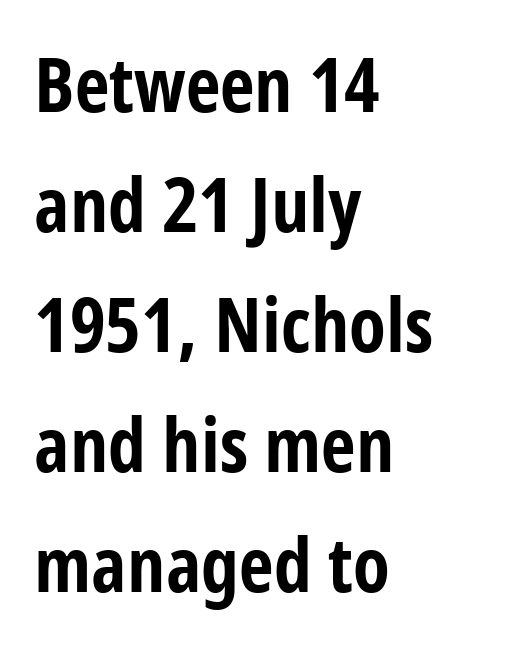
{"serif": "no", "italic": "no", "bold": "yes", "weight": "bold", "width": "condensed", "stroke_contrast": "low", "x_height": "medium", "monospaced": "no", "underline": "no", "align": "left", "line_spacing": "normal", "line_spacing_ratio": 1.58, "letter_spacing": "normal", "letter_spacing_em": 0.0, "glyph_px": 76}
